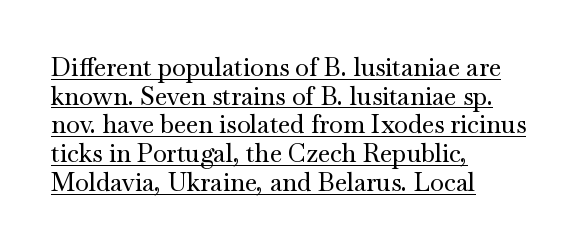
The typography opts for an upright posture over an oblique one. In CSS terms this would be text-align: left. The rendered words wear a rule along their underside. These lines keep a tight, regular rhythm from letter to letter. Vertically, the passage feels compressed, each row crowding the next.
